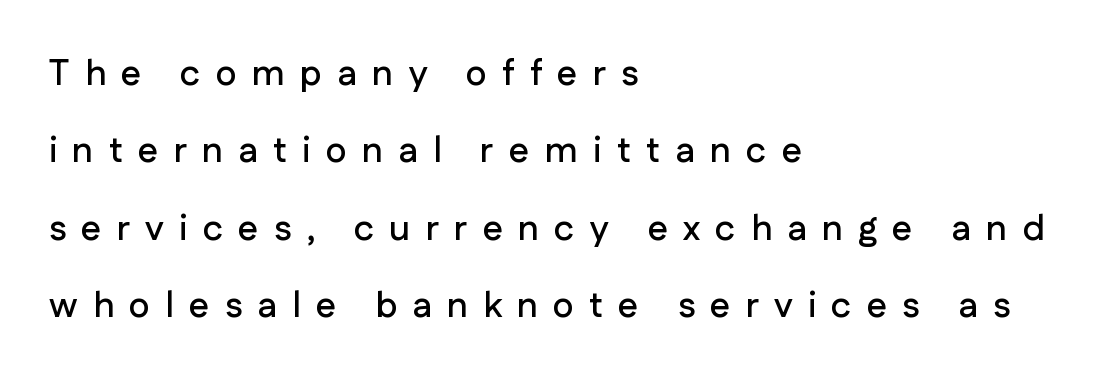
The image shows 36 px sans-serif type, upright; set left-aligned, loose line spacing (2.15x), unusually wide letter spacing (+0.42 em), not underlined; low stroke contrast and a medium x-height.
